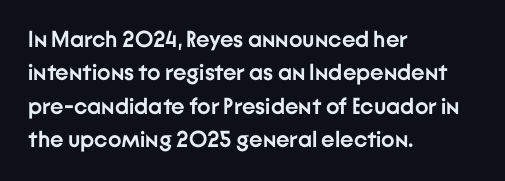
Every letter is thick-stroked: bold, no question. The space directly below the letters is spotless. How would I describe the line gaps? Plain and ordinary. A classic flush-left, rag-right setting is used for this passage. The specimen reads as upright at a glance.
